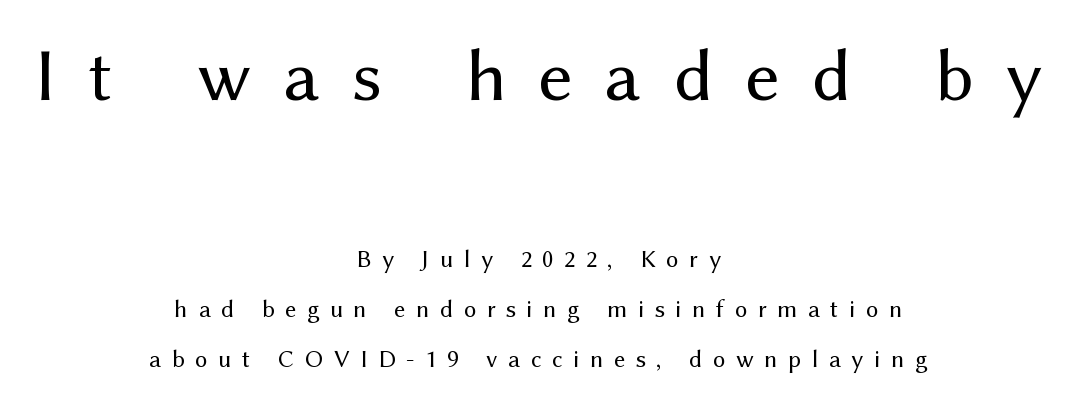
The image shows 76 px regular-weight sans-serif type, upright; set centered, loose line spacing (1.99x), unusually wide letter spacing (+0.42 em), not underlined; the first (top) block is 3.04x larger; medium stroke contrast and a medium x-height.
